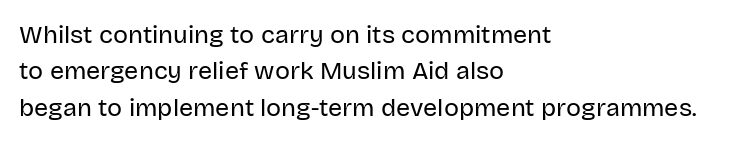
The image shows 25 px text type, upright; set left-aligned, normal line spacing (1.46x), normal letter spacing, not underlined.
